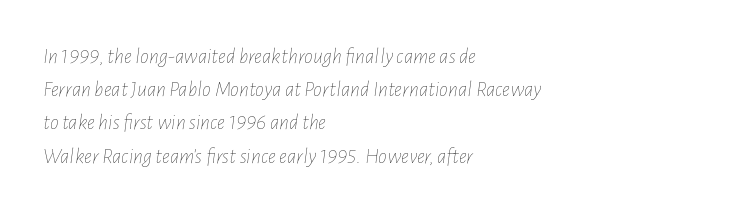
{"italic": "yes", "lean": "right", "slant_degrees": 7, "bold": "no", "underline": "no", "align": "left", "line_spacing": "normal", "line_spacing_ratio": 1.51, "letter_spacing": "normal", "letter_spacing_em": 0.0, "glyph_px": 22}
